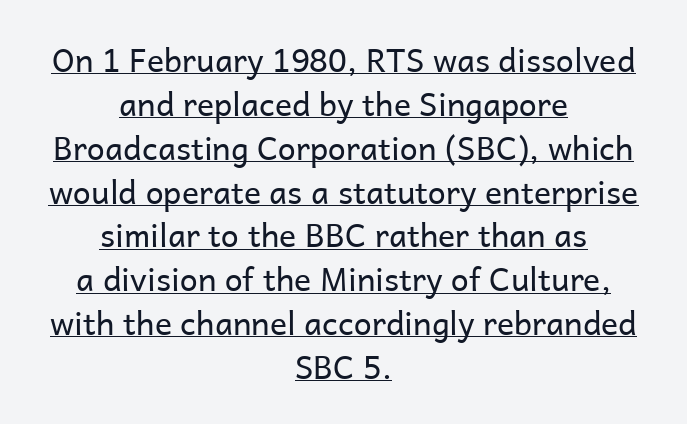
The image shows 32 px regular-weight sans-serif type, upright; set centered, normal line spacing (1.37x), normal letter spacing, underlined; low stroke contrast and a medium x-height.
